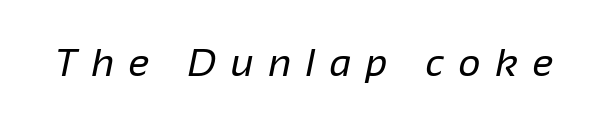
{"serif": "no", "bold": "no", "weight": "regular", "width": "normal", "stroke_contrast": "low", "x_height": "medium", "monospaced": "no", "underline": "no", "letter_spacing": "wide", "letter_spacing_em": 0.37, "glyph_px": 39}
